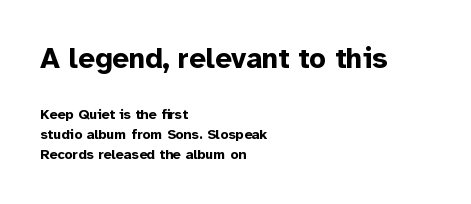
The image shows 29 px bold sans-serif type, upright; set left-aligned, normal line spacing (1.43x), normal letter spacing, not underlined; the first (top) block is 2.07x larger; low stroke contrast and a medium x-height.
